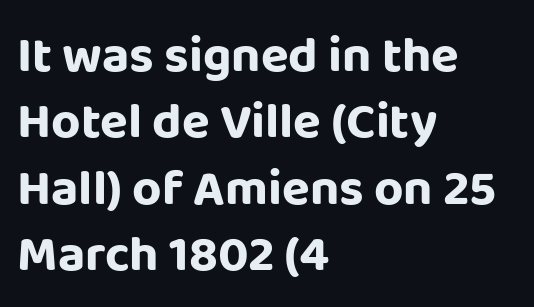
Each letter's strokes conclude bluntly, with no projecting serifs. One glance says typical: line gaps are just what's usual. On the weight axis this lands at bold, roughly 700. Think of a printed novel: that variable character pitch is what you see here. Rendered with straight, roman letterforms.
